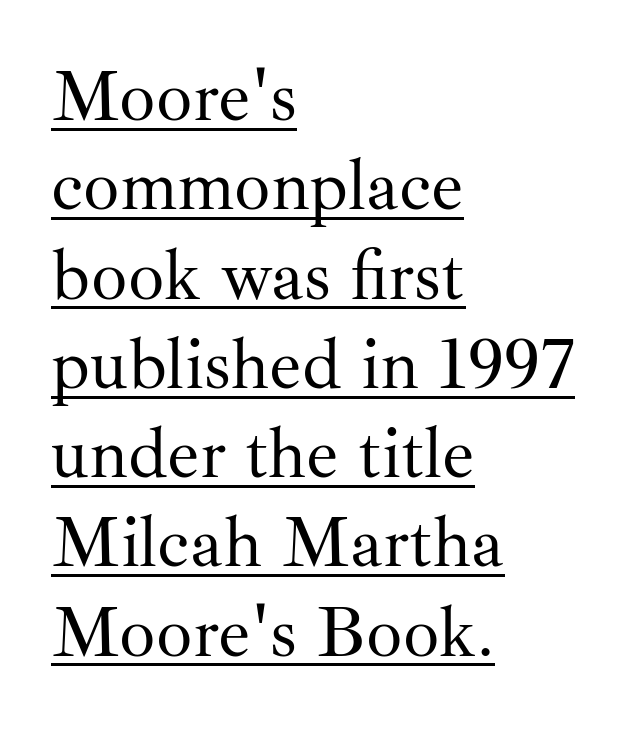
{"serif": "yes", "italic": "no", "bold": "no", "weight": "regular", "width": "normal", "stroke_contrast": "medium", "x_height": "small", "monospaced": "no", "underline": "yes", "align": "left", "line_spacing_ratio": 1.24, "letter_spacing": "normal", "letter_spacing_em": 0.0, "glyph_px": 72}
